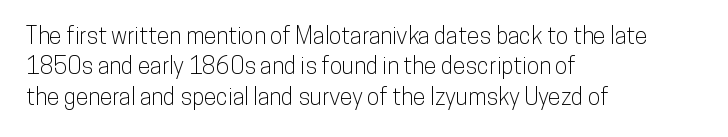
Q: Is the text italic (slanted)? A: No, it is upright.
Q: Is the text underlined? A: No.
Q: How is the paragraph aligned? A: Left-aligned.
Q: Is the spacing between letters normal or unusually wide? A: Normal.
Q: Is the spacing between lines tight, normal or loose? A: Normal.
